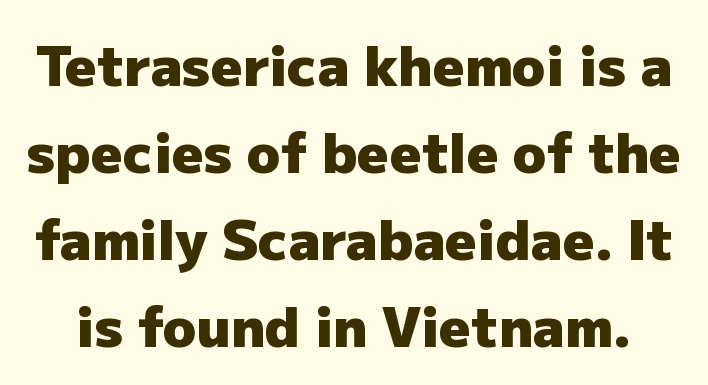
The image shows 55 px heavy sans-serif type, upright; set normal line spacing (1.58x), normal letter spacing, not underlined; low stroke contrast and a medium x-height.
